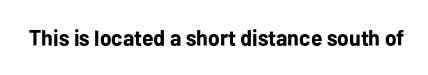
{"italic": "no", "bold": "yes", "underline": "no", "letter_spacing": "normal", "letter_spacing_em": 0.0, "glyph_px": 22}
